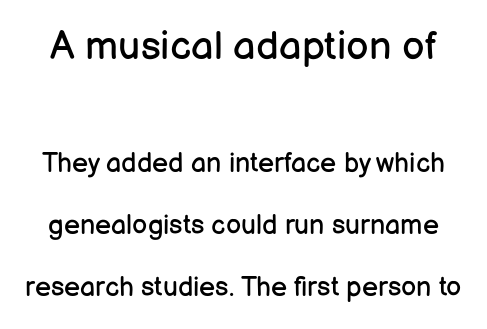
{"serif": "no", "italic": "no", "bold": "no", "weight": "regular", "width": "normal", "stroke_contrast": "low", "x_height": "medium", "monospaced": "no", "underline": "no", "line_spacing": "loose", "line_spacing_ratio": 2.3, "letter_spacing": "normal", "letter_spacing_em": 0.0, "larger_block": "first", "size_ratio": 1.48, "glyph_px": 40}
